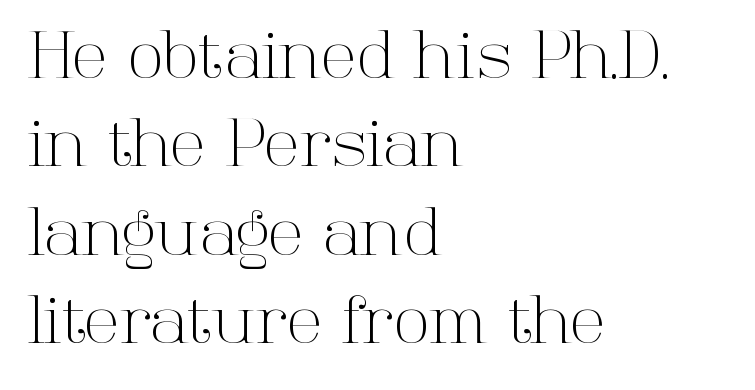
Alignment: flush left. The letters stand upright; this is a roman face. Any mark beneath the type? The region is blank. One glance says typical: line gaps are just what's usual. Varying glyph widths throughout — classic text-font behaviour.
